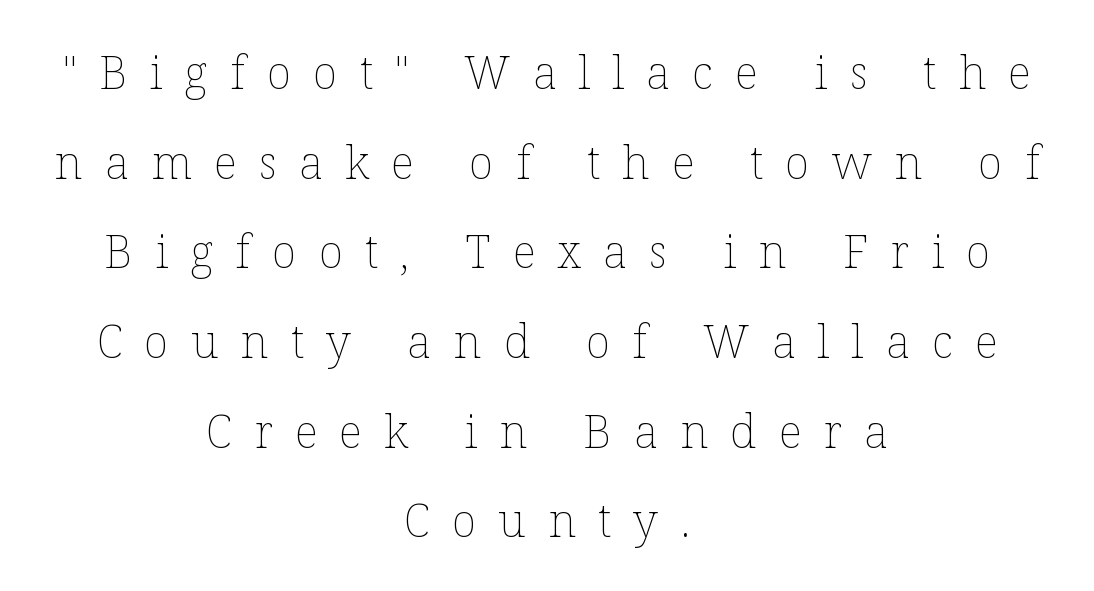
{"italic": "no", "bold": "no", "weight": "thin", "width": "normal", "stroke_contrast": "low", "x_height": "medium", "monospaced": "no", "underline": "no", "align": "center", "line_spacing": "loose", "line_spacing_ratio": 1.95, "letter_spacing": "wide", "letter_spacing_em": 0.48, "glyph_px": 46}
